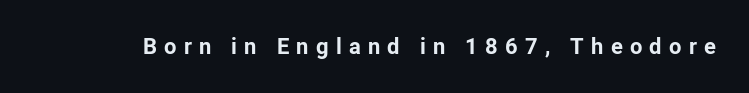
The image shows 22 px bold type, upright; set unusually wide letter spacing (+0.33 em), not underlined.
